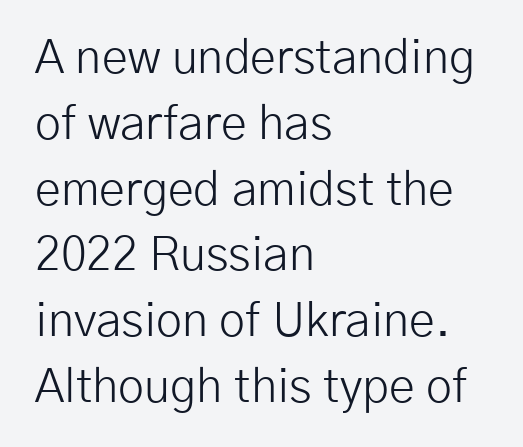
Look at the tracking — it's just the regular setting, nothing added. Compared with a typical body face, this is equally light or lighter still. Vertical strokes here are truly vertical. Proportional: the letters do not fall into vertical columns. Clear beneath every line of the passage.
